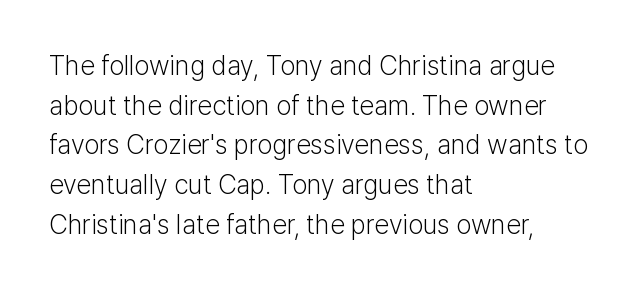
The image shows 27 px text type, upright; set left-aligned, normal line spacing (1.47x), normal letter spacing, not underlined.
